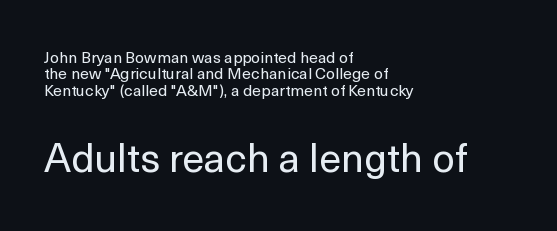
Q: Is the text bold? A: No.
Q: Is the text italic (slanted)? A: No, it is upright.
Q: Is the typeface a serif or a sans-serif typeface? A: Sans-serif.
Q: Is the text underlined? A: No.
Q: How is the paragraph aligned? A: Left-aligned.
Q: Is the spacing between letters normal or unusually wide? A: Normal.
Q: Is the spacing between lines tight, normal or loose? A: Tight.
Q: Which block of text is set in a larger size, the first (top) or the second (bottom)? A: The second (bottom) one.
Q: Width (condensed, normal, or wide)? A: Normal.
Q: x-height? A: Medium.
Q: Monospaced? A: No.
